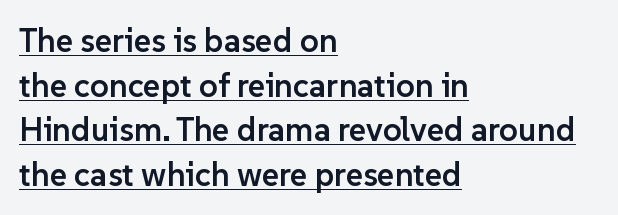
Note the varied advance widths — an 'i' is clearly narrower than an 'm'. Does extra space separate the letters? No, they use regular spacing. Notice how the passage keeps a crisp vertical edge on the left only. Observe the absence of serifs on each vertical stroke in this sample. Each line of the rendering has a horizontal stroke beneath the glyphs. The rendering uses a moderate line-height, typical for paragraphs.
